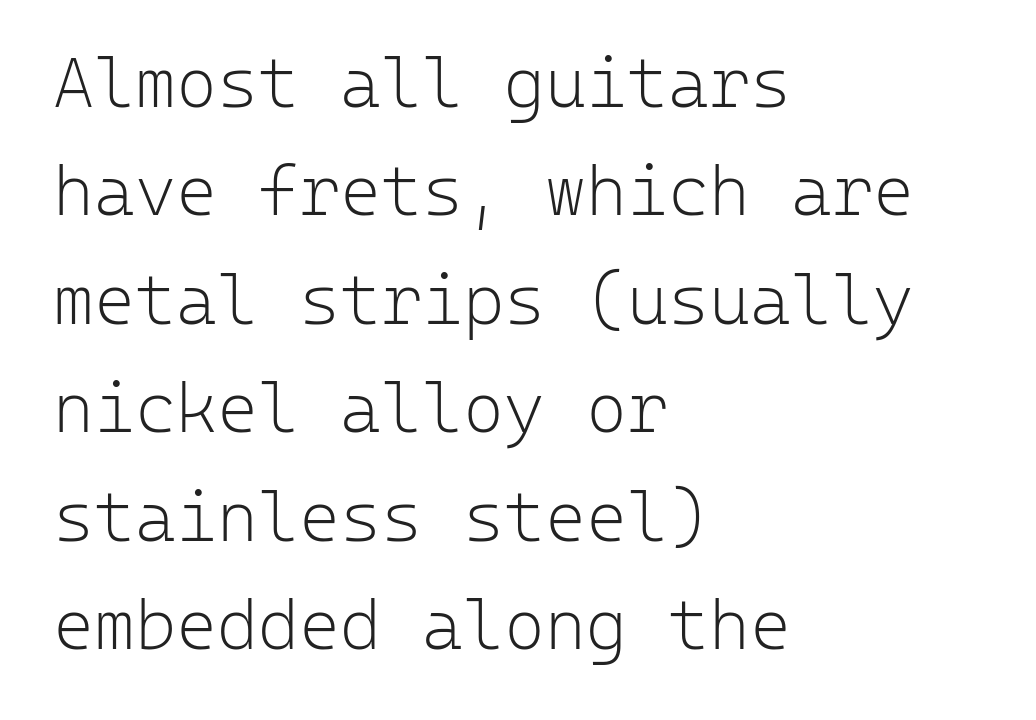
{"serif": "no", "italic": "no", "bold": "no", "weight": "light", "width": "normal", "stroke_contrast": "low", "x_height": "medium", "monospaced": "yes", "underline": "no", "align": "left", "line_spacing": "normal", "line_spacing_ratio": 1.55, "letter_spacing": "normal", "letter_spacing_em": 0.0, "glyph_px": 70}
